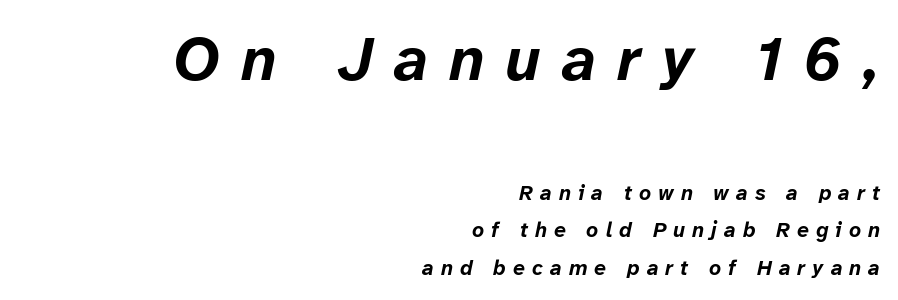
Yep, that's italic — everything's leaning. These lines have a slow, spaced-out rhythm from letter to letter. Note the varied advance widths — an 'i' is clearly narrower than an 'm'. A bare baseline throughout the passage. As a designer I'd log this as weight 700, bold.
